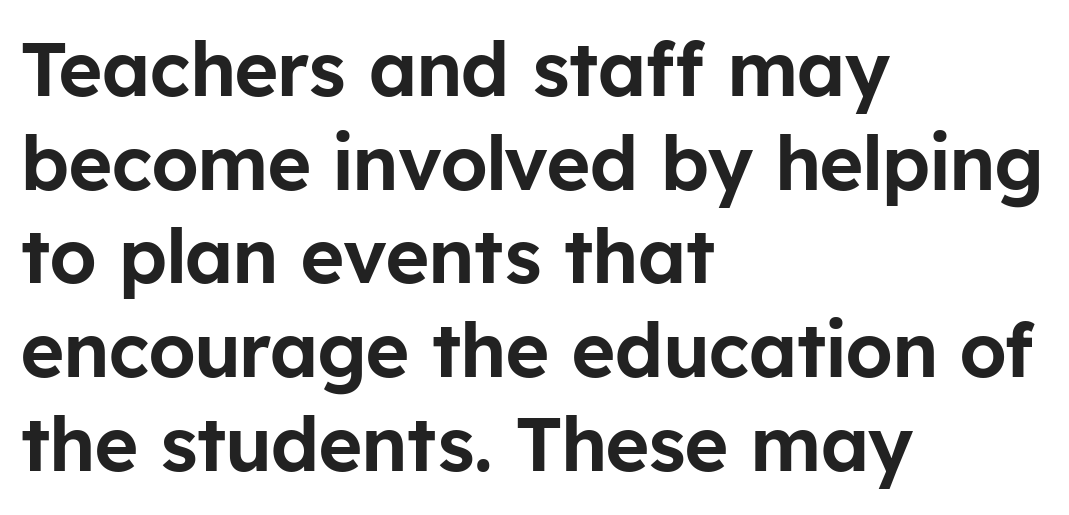
The image shows 75 px sans-serif type, upright; set left-aligned, normal line spacing (1.25x), normal letter spacing, not underlined; low stroke contrast and a medium x-height.
